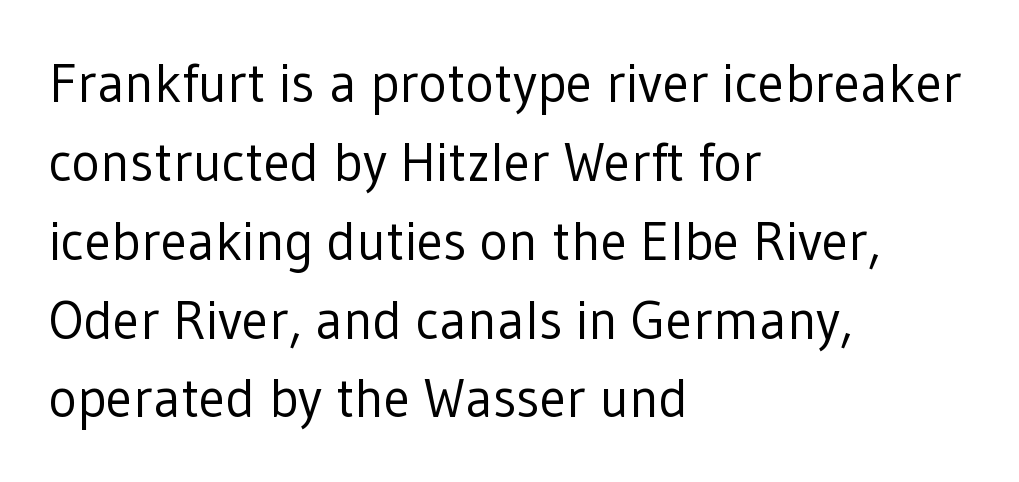
Q: Is the text bold? A: No.
Q: Is the text italic (slanted)? A: No, it is upright.
Q: Is the typeface a serif or a sans-serif typeface? A: Sans-serif.
Q: Is the text underlined? A: No.
Q: How is the paragraph aligned? A: Left-aligned.
Q: Is the spacing between letters normal or unusually wide? A: Normal.
Q: Is the spacing between lines tight, normal or loose? A: Normal.
Q: Width (condensed, normal, or wide)? A: Normal.
Q: Stroke contrast? A: Low.
Q: x-height? A: Medium.
Q: Monospaced? A: No.
